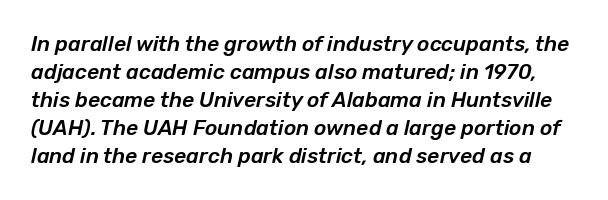
Glyph-to-glyph distance matches everyday printed text. Tall strokes in this sample are angled rather than plumb. How would I describe the line gaps? Plain and ordinary. The zone under the glyphs is completely vacant.
